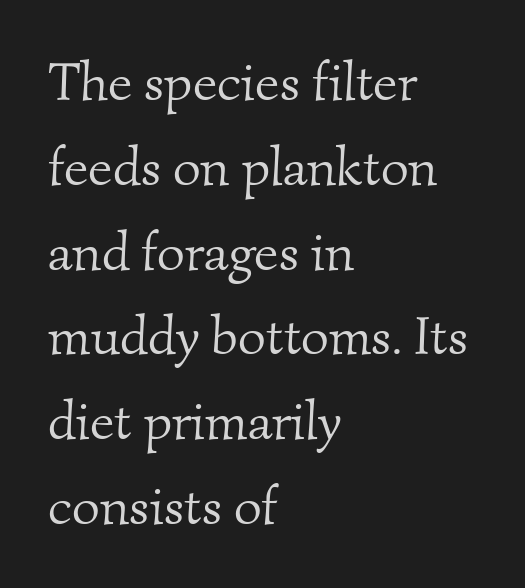
The image shows 54 px light serif type; set left-aligned, normal line spacing (1.57x), normal letter spacing, not underlined; medium stroke contrast and a small x-height.
